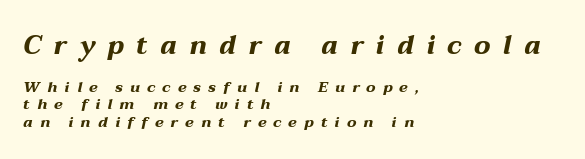
The setting favours the left margin, as ordinary paragraphs usually do. Between these two stacked blocks, the higher one wins on size. Between one letter and the next there's a generous, obvious gap. Compared with ordinary roman type, these characters are visibly tilted.
